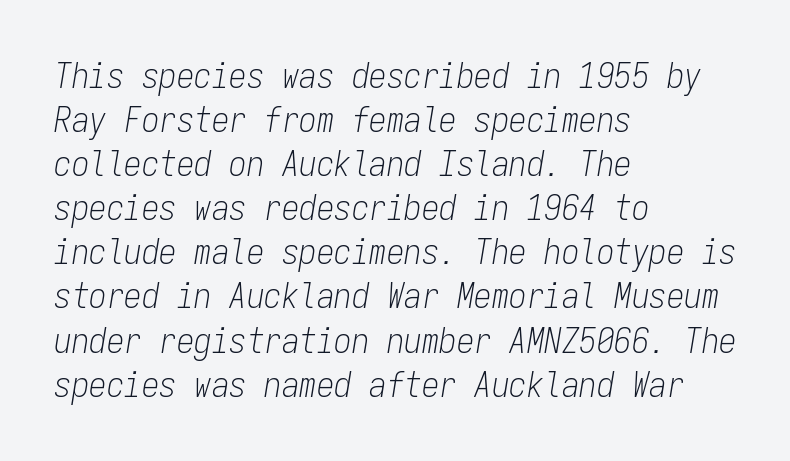
Q: Is the text bold? A: No.
Q: Is the text italic (slanted)? A: Yes, it leans right by about 9 degrees.
Q: Is the text underlined? A: No.
Q: How is the paragraph aligned? A: Left-aligned.
Q: Is the spacing between letters normal or unusually wide? A: Normal.
Q: Is the spacing between lines tight, normal or loose? A: Normal.
Q: Width (condensed, normal, or wide)? A: Condensed.
Q: Stroke contrast? A: Low.
Q: x-height? A: Medium.
Q: Monospaced? A: Yes.
